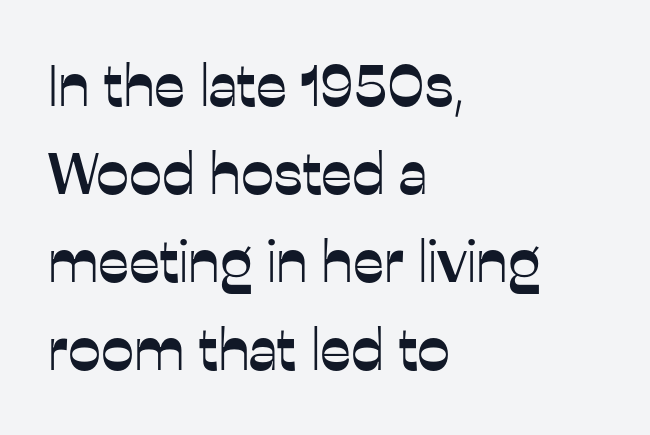
{"serif": "no", "italic": "no", "width": "normal", "stroke_contrast": "low", "x_height": "medium", "monospaced": "no", "underline": "no", "align": "left", "line_spacing": "normal", "line_spacing_ratio": 1.49, "letter_spacing": "normal", "letter_spacing_em": 0.0, "glyph_px": 59}
